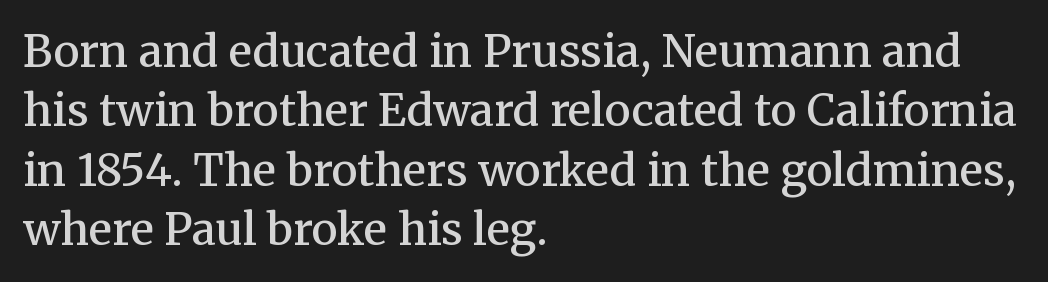
The image shows 44 px semibold serif type, upright; set left-aligned, normal line spacing (1.35x), normal letter spacing, not underlined; medium stroke contrast and a medium x-height.
